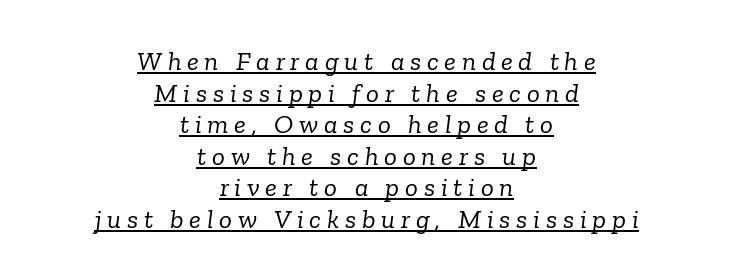
Q: Is the text bold? A: No.
Q: Is the text italic (slanted)? A: Yes, it leans right by about 6 degrees.
Q: Is the text underlined? A: Yes.
Q: How is the paragraph aligned? A: Centered.
Q: Is the spacing between letters normal or unusually wide? A: Unusually wide.
